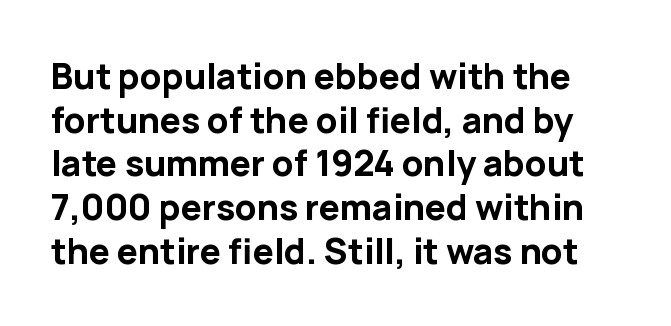
The words here are not underlined. Do the characters align in a grid? No, the font is proportional. The block of text has a typical density, with ordinary space between rows. The type family on display is of the sans-serif kind. This is the regular roman posture of the typeface.
